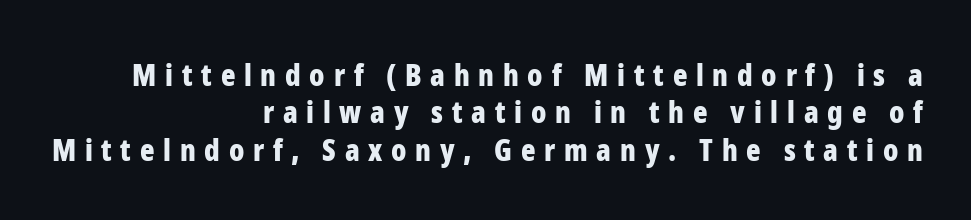
The image shows 30 px bold, condensed sans-serif type, upright; set right-aligned, normal line spacing (1.25x), unusually wide letter spacing (+0.29 em), not underlined; low stroke contrast and a medium x-height.
